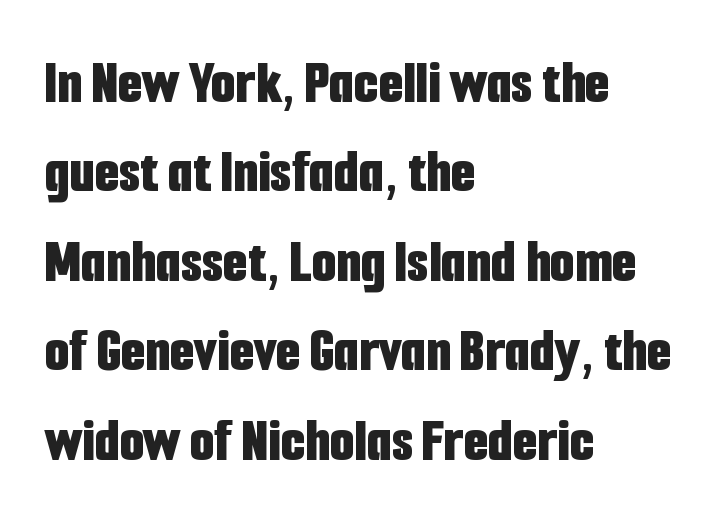
{"serif": "no", "italic": "no", "bold": "yes", "weight": "bold", "width": "condensed", "stroke_contrast": "low", "x_height": "medium", "monospaced": "no", "underline": "no", "align": "left", "line_spacing": "normal", "line_spacing_ratio": 1.42, "letter_spacing": "normal", "letter_spacing_em": 0.0, "glyph_px": 63}
